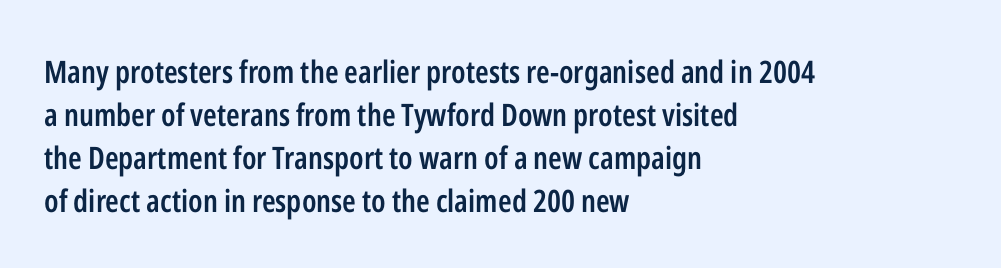
Q: Is the text bold? A: Semi-bold.
Q: Is the text italic (slanted)? A: No, it is upright.
Q: Is the typeface a serif or a sans-serif typeface? A: Sans-serif.
Q: Is the text underlined? A: No.
Q: How is the paragraph aligned? A: Left-aligned.
Q: Is the spacing between letters normal or unusually wide? A: Normal.
Q: Is the spacing between lines tight, normal or loose? A: Normal.
Q: Width (condensed, normal, or wide)? A: Condensed.
Q: Stroke contrast? A: Low.
Q: x-height? A: Medium.
Q: Monospaced? A: No.
